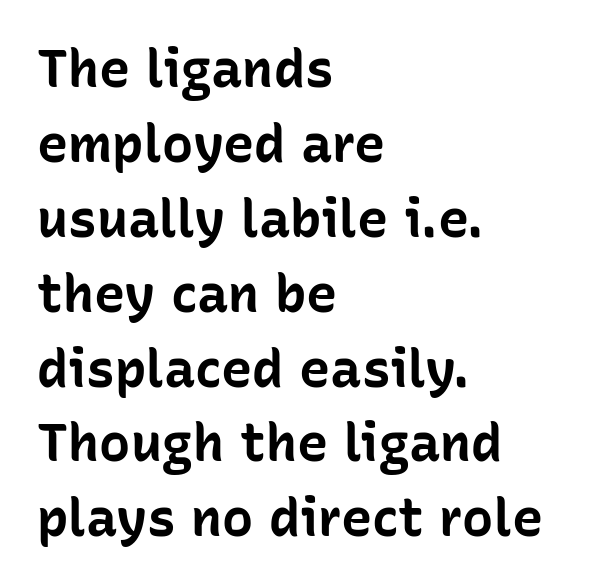
{"serif": "no", "italic": "no", "bold": "yes", "weight": "bold", "width": "normal", "stroke_contrast": "low", "x_height": "medium", "monospaced": "no", "underline": "no", "align": "left", "line_spacing": "normal", "line_spacing_ratio": 1.44, "letter_spacing": "normal", "letter_spacing_em": 0.0, "glyph_px": 52}
